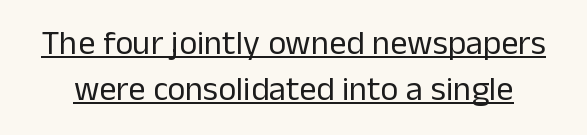
The space between consecutive lines is moderate. The words here are underlined. Looks like regular typesetting: each glyph gets only the width it needs. The weight tops out at a normal text grade. Posture: vertical.
